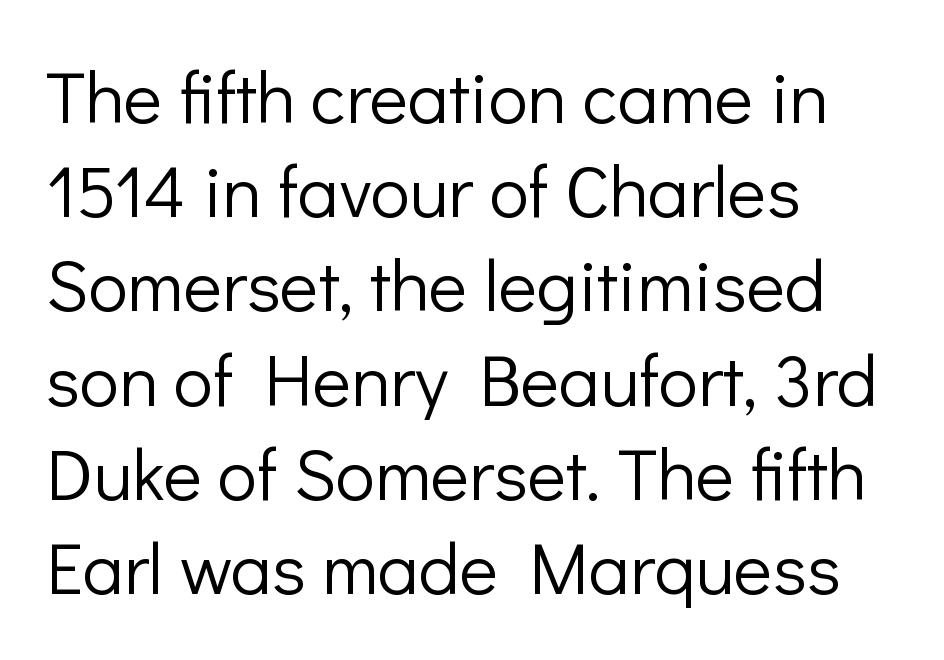
{"serif": "no", "italic": "no", "bold": "no", "weight": "light", "width": "normal", "stroke_contrast": "low", "x_height": "medium", "monospaced": "no", "underline": "no", "align": "left", "line_spacing": "normal", "line_spacing_ratio": 1.29, "letter_spacing": "normal", "letter_spacing_em": 0.0, "glyph_px": 73}
